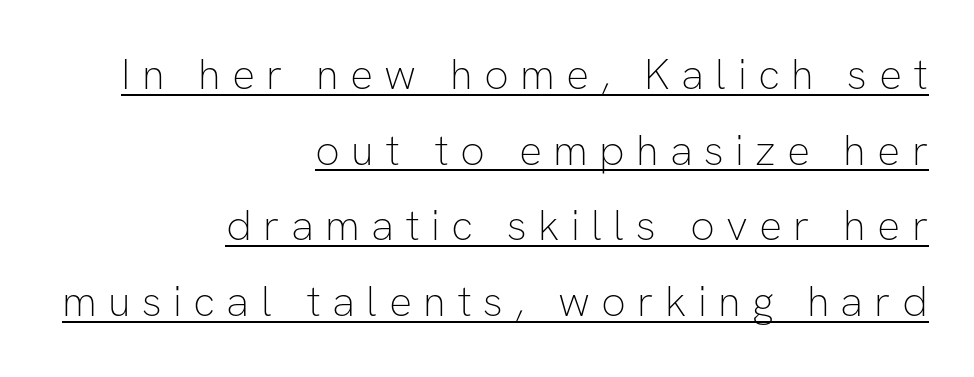
Q: Is the text bold? A: No.
Q: Is the text italic (slanted)? A: No, it is upright.
Q: Is the typeface a serif or a sans-serif typeface? A: Sans-serif.
Q: Is the text underlined? A: Yes.
Q: How is the paragraph aligned? A: Right-aligned.
Q: Is the spacing between letters normal or unusually wide? A: Unusually wide.
Q: Width (condensed, normal, or wide)? A: Normal.
Q: Stroke contrast? A: Low.
Q: x-height? A: Medium.
Q: Monospaced? A: No.
